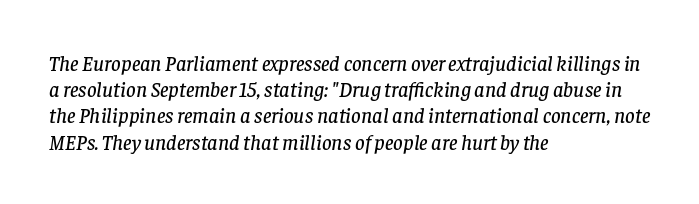
The image shows 21 px text type, italic (leaning right); set left-aligned, normal line spacing (1.25x), normal letter spacing, not underlined.
